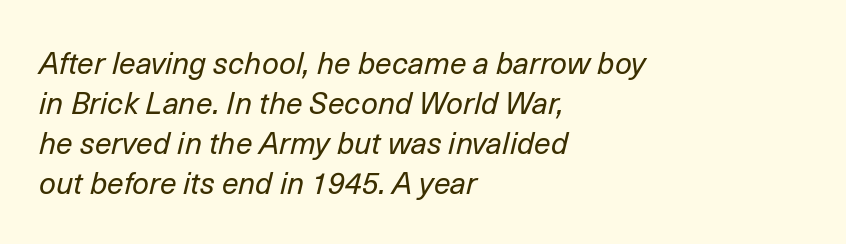
The image shows 30 px regular-weight type, italic (leaning right); set left-aligned, normal line spacing (1.33x), normal letter spacing, not underlined; low stroke contrast and a medium x-height.
